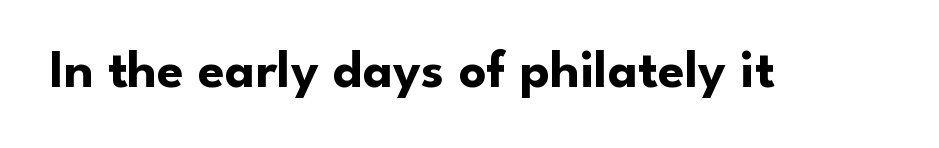
The image shows 54 px bold sans-serif type, upright; set normal letter spacing, not underlined; low stroke contrast and a small x-height.
